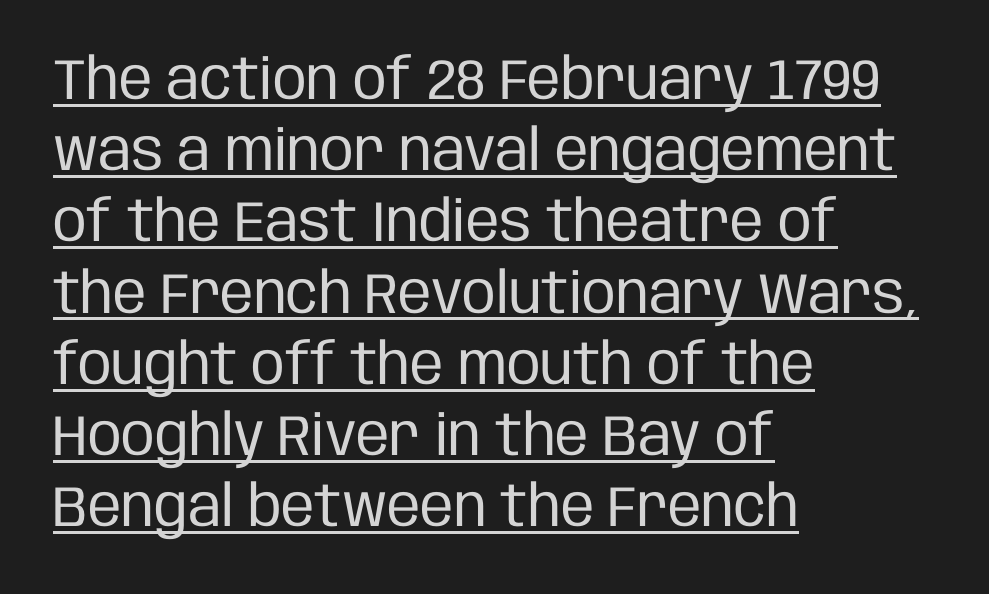
{"serif": "no", "italic": "no", "bold": "no", "weight": "regular", "width": "condensed", "stroke_contrast": "low", "x_height": "large", "monospaced": "no", "underline": "yes", "align": "left", "line_spacing": "normal", "line_spacing_ratio": 1.25, "letter_spacing": "normal", "letter_spacing_em": 0.0, "glyph_px": 57}
